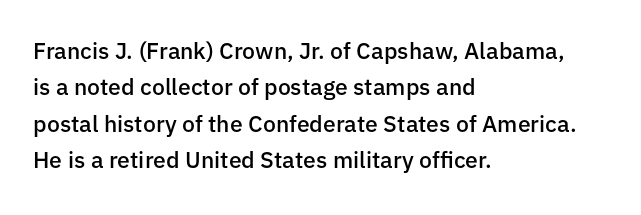
The image shows 23 px text type, upright; set left-aligned, normal line spacing (1.58x), normal letter spacing, not underlined.
